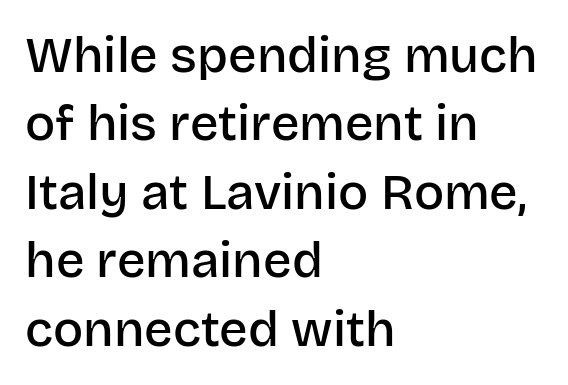
Q: Is the text bold? A: Semi-bold.
Q: Is the text italic (slanted)? A: No, it is upright.
Q: Is the typeface a serif or a sans-serif typeface? A: Sans-serif.
Q: Is the text underlined? A: No.
Q: How is the paragraph aligned? A: Left-aligned.
Q: Is the spacing between letters normal or unusually wide? A: Normal.
Q: Is the spacing between lines tight, normal or loose? A: Normal.
Q: Width (condensed, normal, or wide)? A: Normal.
Q: Stroke contrast? A: Low.
Q: x-height? A: Large.
Q: Monospaced? A: No.
